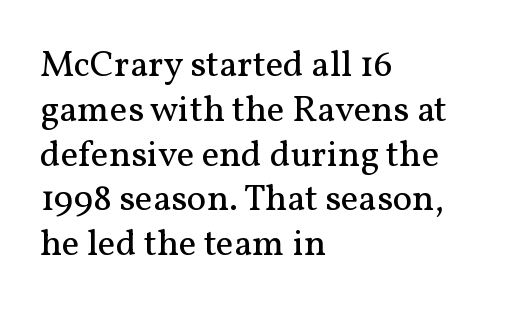
{"serif": "yes", "italic": "no", "bold": "no", "weight": "regular", "width": "normal", "stroke_contrast": "medium", "x_height": "medium", "monospaced": "no", "underline": "no", "align": "left", "line_spacing_ratio": 1.21, "letter_spacing": "normal", "letter_spacing_em": 0.0, "glyph_px": 37}
